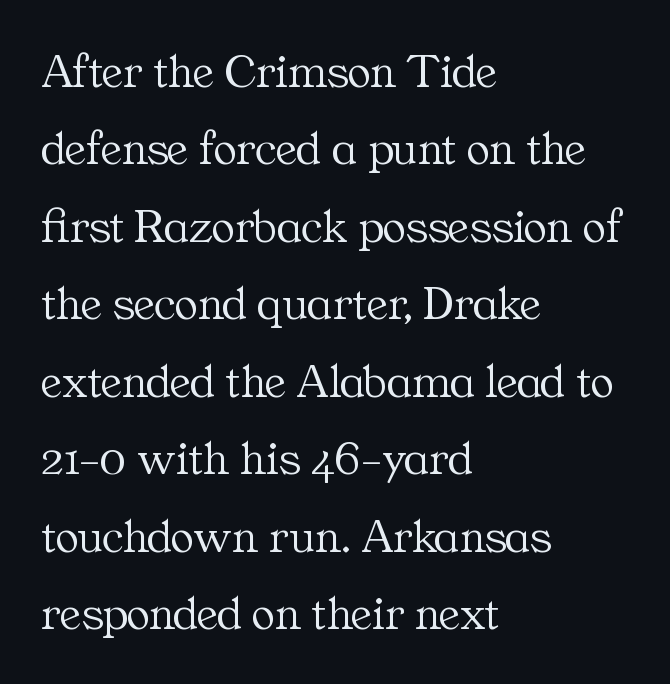
Q: Is the text bold? A: No.
Q: Is the text italic (slanted)? A: No, it is upright.
Q: Is the typeface a serif or a sans-serif typeface? A: Serif.
Q: Is the text underlined? A: No.
Q: How is the paragraph aligned? A: Left-aligned.
Q: Is the spacing between letters normal or unusually wide? A: Normal.
Q: Is the spacing between lines tight, normal or loose? A: Normal.
Q: Width (condensed, normal, or wide)? A: Normal.
Q: Stroke contrast? A: Medium.
Q: x-height? A: Medium.
Q: Monospaced? A: No.
